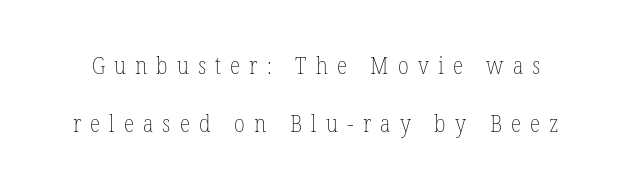
Q: Is the text bold? A: No.
Q: Is the text italic (slanted)? A: No, it is upright.
Q: Is the text underlined? A: No.
Q: Is the spacing between letters normal or unusually wide? A: Unusually wide.
Q: Is the spacing between lines tight, normal or loose? A: Loose.
